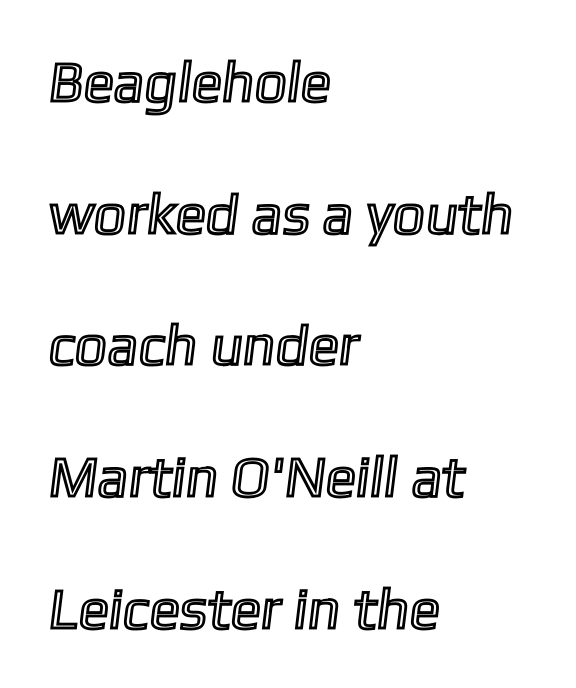
Q: Is the text underlined? A: No.
Q: How is the paragraph aligned? A: Left-aligned.
Q: Is the spacing between letters normal or unusually wide? A: Normal.
Q: Is the spacing between lines tight, normal or loose? A: Loose.
Q: Width (condensed, normal, or wide)? A: Normal.
Q: x-height? A: Medium.
Q: Monospaced? A: No.
